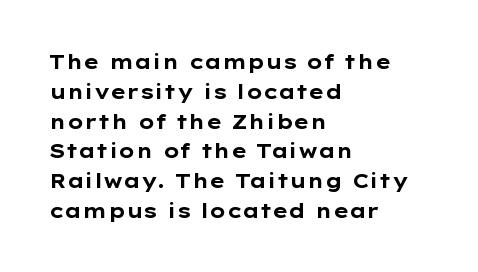
{"italic": "no", "bold": "yes", "underline": "no", "align": "left", "line_spacing": "normal", "line_spacing_ratio": 1.49, "letter_spacing": "normal", "letter_spacing_em": 0.0, "glyph_px": 20}
